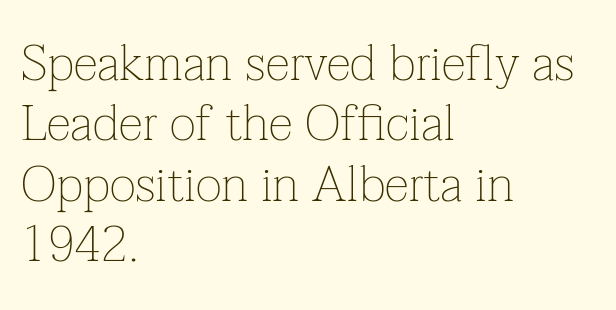
{"serif": "yes", "italic": "no", "bold": "no", "weight": "thin", "width": "normal", "stroke_contrast": "low", "x_height": "medium", "monospaced": "no", "underline": "no", "align": "left", "line_spacing_ratio": 1.21, "letter_spacing": "normal", "letter_spacing_em": 0.0, "glyph_px": 50}
